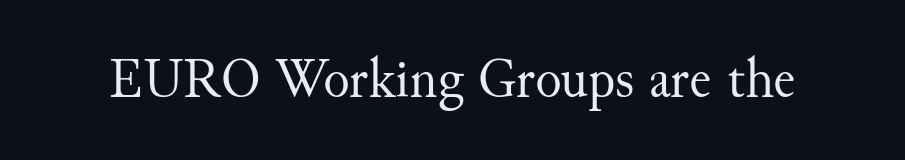
The image shows 55 px regular-weight serif type, upright; set normal letter spacing, not underlined; medium stroke contrast and a small x-height.
